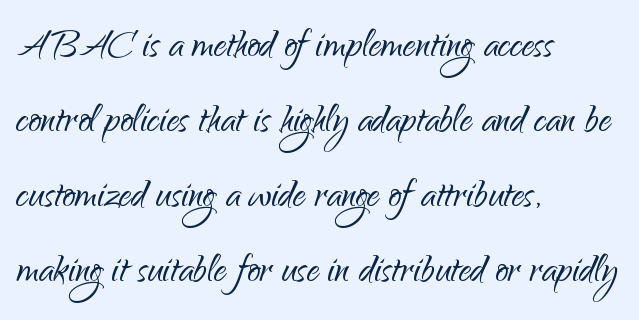
The passage shown is not underscored anywhere. To sum up the face: it is a sans, with no serifs. The paragraph shown leans on its left margin.
